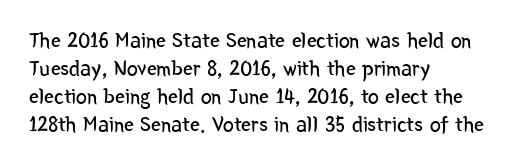
The image shows 22 px text type, upright; set left-aligned, normal line spacing (1.27x), normal letter spacing, not underlined.
